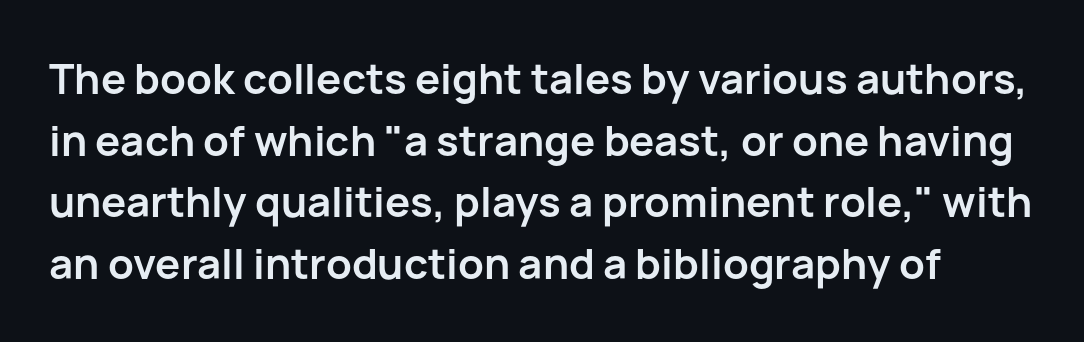
Q: Is the text bold? A: Yes.
Q: Is the text italic (slanted)? A: No, it is upright.
Q: Is the typeface a serif or a sans-serif typeface? A: Sans-serif.
Q: Is the text underlined? A: No.
Q: Is the spacing between letters normal or unusually wide? A: Normal.
Q: Is the spacing between lines tight, normal or loose? A: Normal.
Q: Width (condensed, normal, or wide)? A: Normal.
Q: Stroke contrast? A: Low.
Q: x-height? A: Medium.
Q: Monospaced? A: No.
